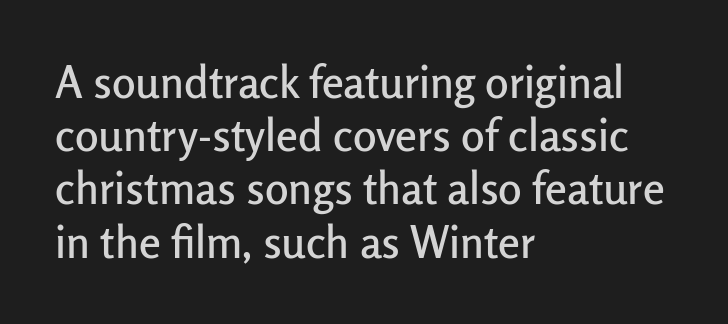
Q: Is the text italic (slanted)? A: No, it is upright.
Q: Is the typeface a serif or a sans-serif typeface? A: Sans-serif.
Q: Is the text underlined? A: No.
Q: How is the paragraph aligned? A: Left-aligned.
Q: Is the spacing between letters normal or unusually wide? A: Normal.
Q: Width (condensed, normal, or wide)? A: Normal.
Q: Stroke contrast? A: Low.
Q: x-height? A: Medium.
Q: Monospaced? A: No.
